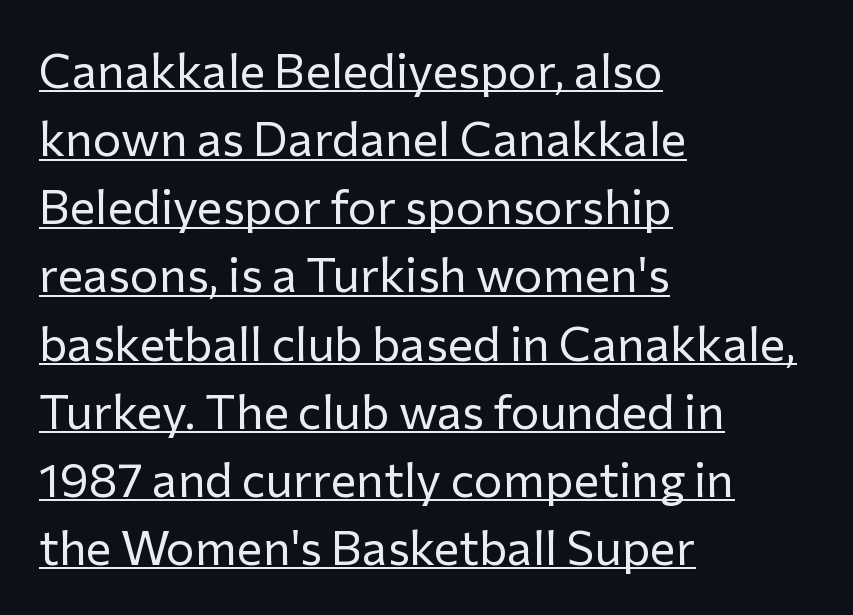
Default kerning and tracking; the words read as compact shapes. The letterforms sit at book weight or below. This is underlined copy, the kind a proofreader might mark for attention. The letters advance in unequal steps, a hallmark of proportional type.
